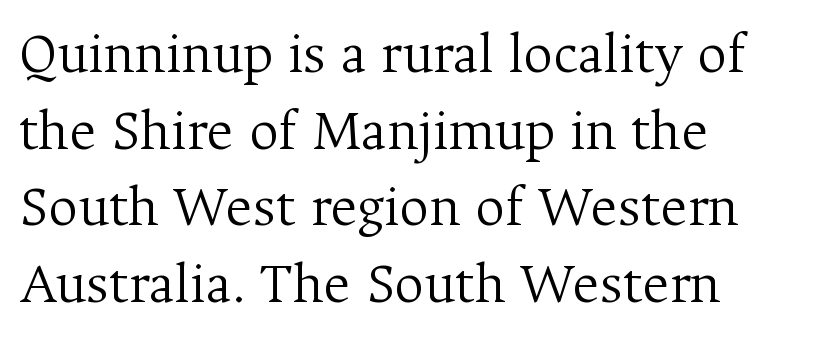
Horizontally, the lines are justified to the leading edge only. Style check: upright. The specimen omits any rule beneath the text block's lines. Heft: none added — not bold.
